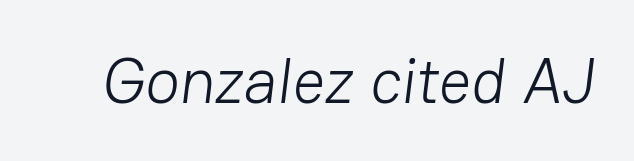
Clear beneath every line of the passage. The cut favours lightness, reaching ordinary text weight at its darkest. A sans-serif font was chosen for this passage. Do the characters align in a grid? No, the font is proportional. Here the glyphs are tracked normally, forming tight word shapes.
